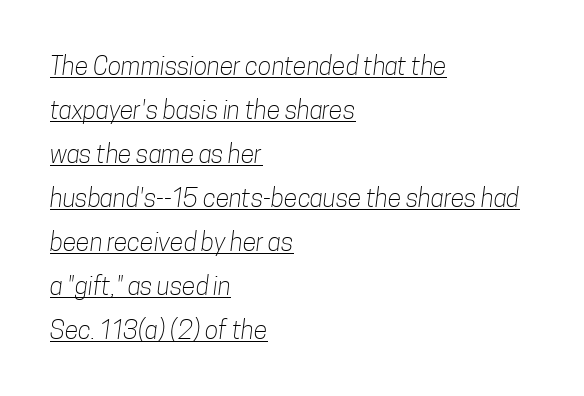
The strokes are not fattened; the text isn't bold. A rule runs beneath these lines of type. The text block is weighted toward the left margin, trailing off unevenly rightward. Does extra space separate the letters? No, they use regular spacing.
